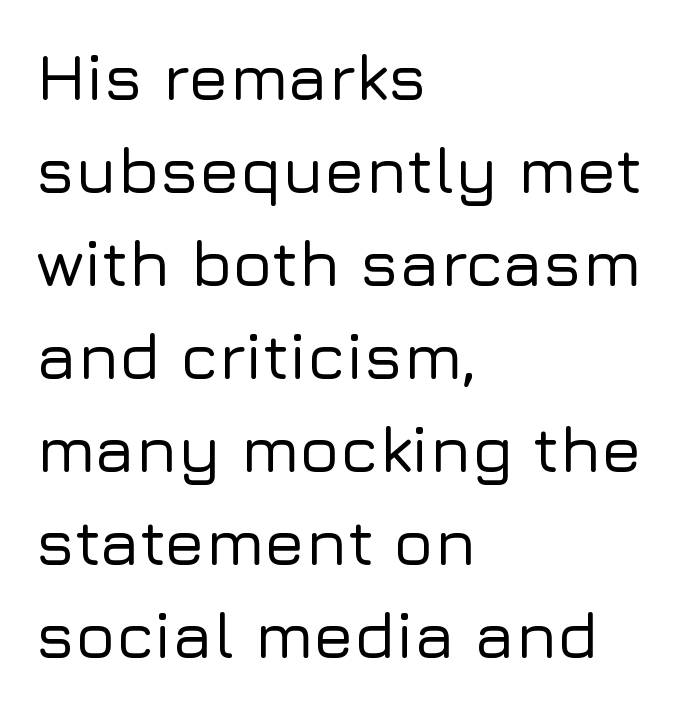
Q: Is the text italic (slanted)? A: No, it is upright.
Q: Is the typeface a serif or a sans-serif typeface? A: Sans-serif.
Q: Is the text underlined? A: No.
Q: How is the paragraph aligned? A: Left-aligned.
Q: Is the spacing between letters normal or unusually wide? A: Normal.
Q: Is the spacing between lines tight, normal or loose? A: Normal.
Q: Width (condensed, normal, or wide)? A: Normal.
Q: Stroke contrast? A: Low.
Q: x-height? A: Medium.
Q: Monospaced? A: No.
